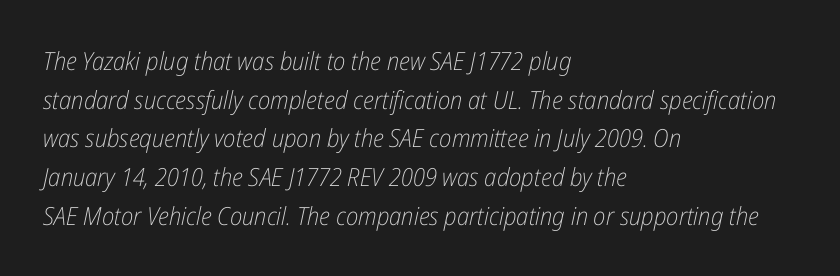
{"italic": "yes", "lean": "right", "slant_degrees": 12, "bold": "no", "underline": "no", "align": "left", "line_spacing": "normal", "line_spacing_ratio": 1.55, "letter_spacing": "normal", "letter_spacing_em": 0.0, "glyph_px": 25}
